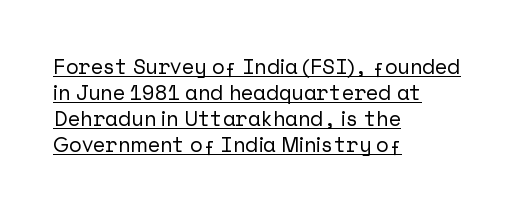
{"italic": "no", "underline": "yes", "align": "left", "line_spacing_ratio": 1.24, "letter_spacing": "normal", "letter_spacing_em": 0.0, "glyph_px": 21}
